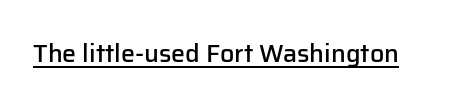
The letters sit at their default tracking, neither squeezed nor spread. On the weight axis this lands at semibold, roughly 600. Somebody hit Ctrl+U on this one — the words are underlined. In terms of posture, this sample is upright.
